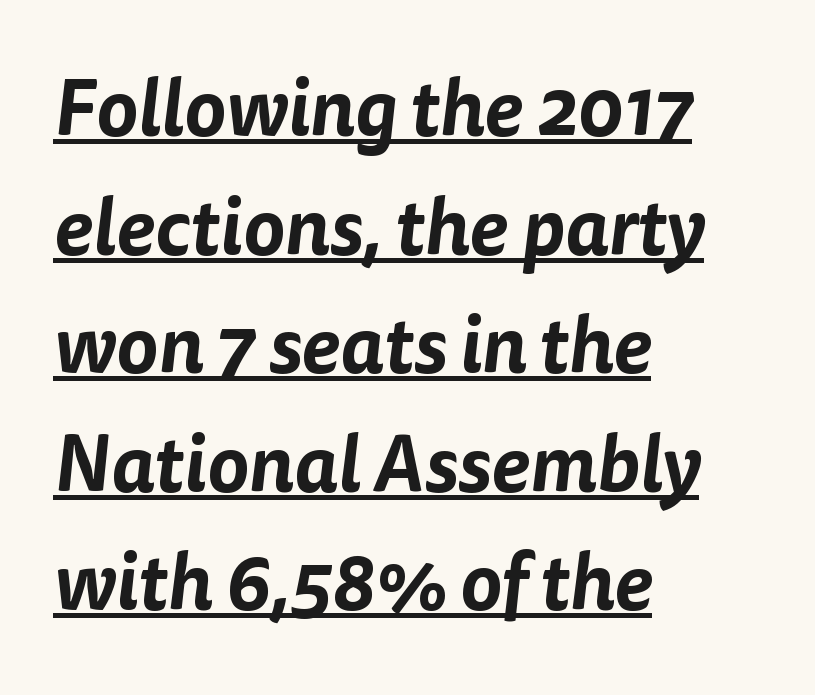
{"serif": "no", "width": "normal", "stroke_contrast": "low", "x_height": "medium", "monospaced": "no", "underline": "yes", "align": "left", "line_spacing": "normal", "line_spacing_ratio": 1.52, "letter_spacing": "normal", "letter_spacing_em": 0.0, "glyph_px": 78}
